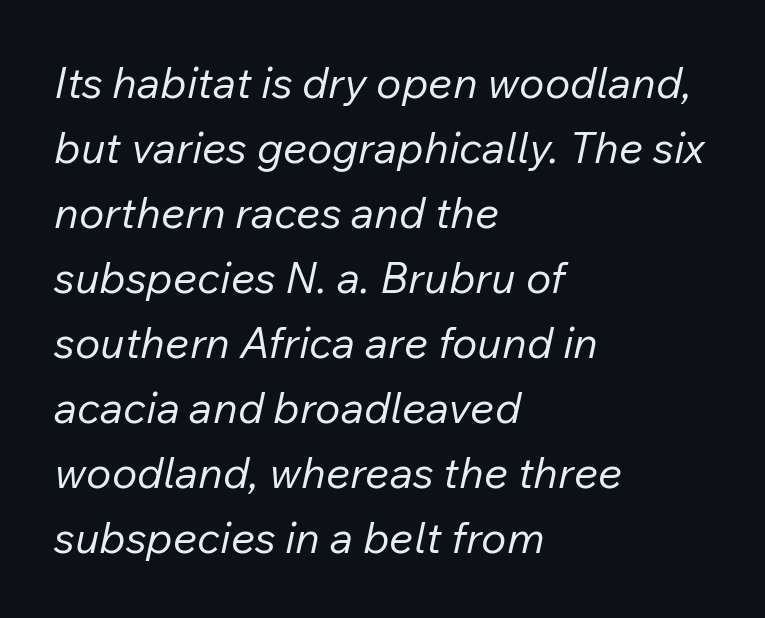
Q: Is the text bold? A: No.
Q: Is the text italic (slanted)? A: Yes, it leans right by about 12 degrees.
Q: Is the text underlined? A: No.
Q: How is the paragraph aligned? A: Left-aligned.
Q: Is the spacing between letters normal or unusually wide? A: Normal.
Q: Is the spacing between lines tight, normal or loose? A: Normal.
Q: Width (condensed, normal, or wide)? A: Normal.
Q: Stroke contrast? A: Low.
Q: x-height? A: Medium.
Q: Monospaced? A: No.
